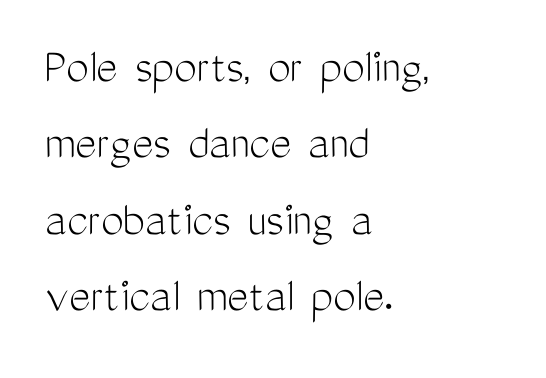
Honestly, the row spacing looks completely unremarkable. The letters stand straight up with perfectly vertical stems. The face looks like a standard text weight, possibly lighter. Each letter keeps its own natural width here, so spacing adapts to shape. Does the copy run flush right? No — it runs flush left. Beneath every word, the page is bare.
